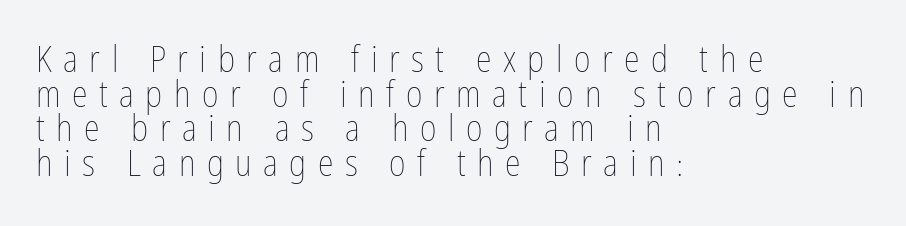
The image shows 36 px thin, condensed type, upright; set left-aligned, tight line spacing (0.96x), unusually wide letter spacing (+0.32 em), not underlined; low stroke contrast and a medium x-height.
